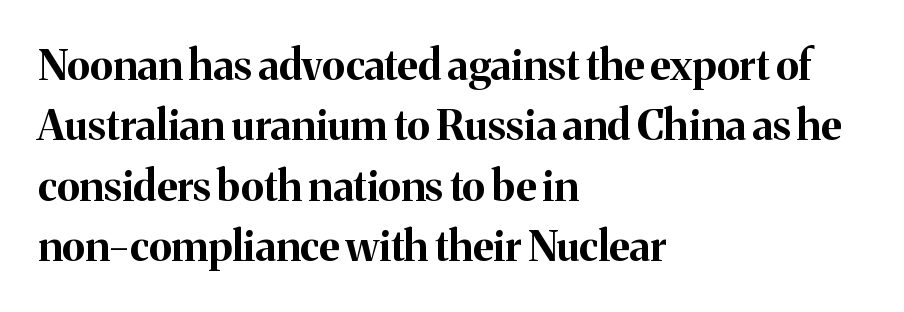
The image shows 42 px bold serif type, upright; set left-aligned, normal line spacing (1.44x), normal letter spacing, not underlined; medium stroke contrast and a medium x-height.
